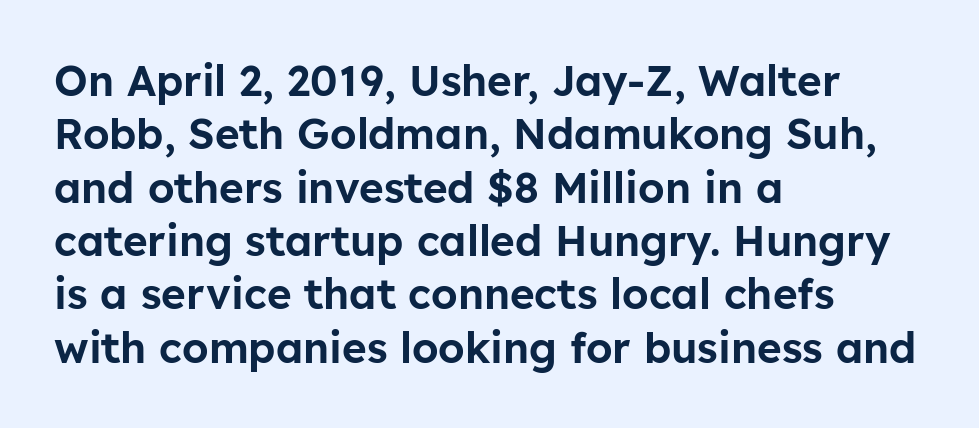
The designer left line spacing at the default. Letter spacing: default. Quick note: underline off. Notice how the stems are strictly vertical — no italics here. The passage shown is typed in a proportional face where columns would drift. The passage shown is typeset with a sans-serif family.
